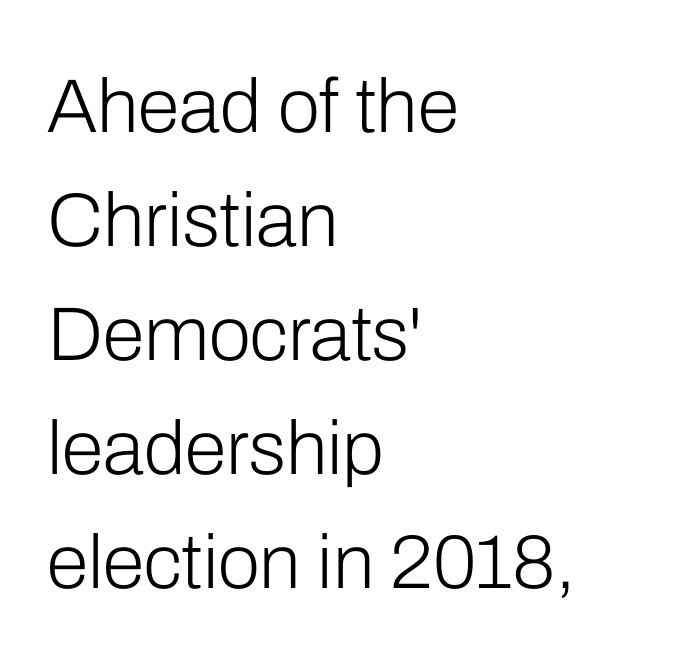
{"serif": "no", "italic": "no", "bold": "no", "weight": "light", "width": "normal", "stroke_contrast": "low", "x_height": "medium", "monospaced": "no", "underline": "no", "align": "left", "line_spacing": "normal", "line_spacing_ratio": 1.5, "letter_spacing": "normal", "letter_spacing_em": 0.0, "glyph_px": 76}
